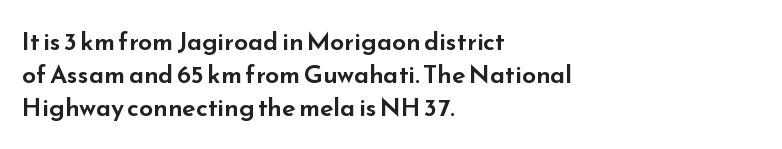
The image shows 25 px text type, upright; set left-aligned, normal line spacing (1.33x), normal letter spacing, not underlined.
